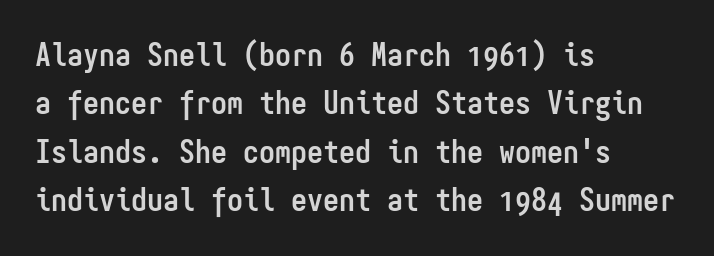
The image shows 32 px semibold, condensed sans-serif type, upright, monospaced; set left-aligned, normal line spacing (1.51x), normal letter spacing, not underlined; low stroke contrast and a medium x-height.
